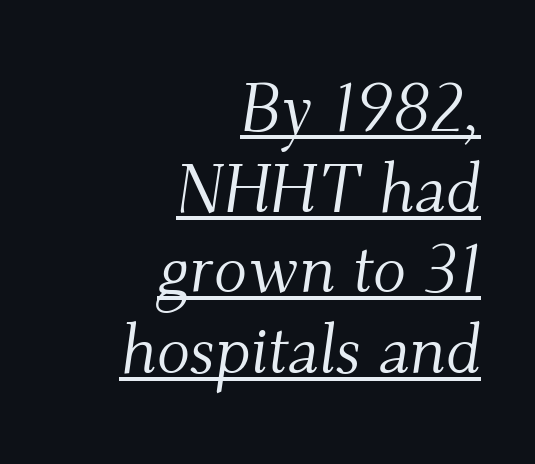
{"serif": "yes", "italic": "yes", "lean": "right", "slant_degrees": 9, "bold": "no", "weight": "light", "width": "normal", "stroke_contrast": "medium", "x_height": "small", "monospaced": "no", "underline": "yes", "align": "right", "line_spacing_ratio": 1.17, "letter_spacing": "normal", "letter_spacing_em": 0.0, "glyph_px": 69}
